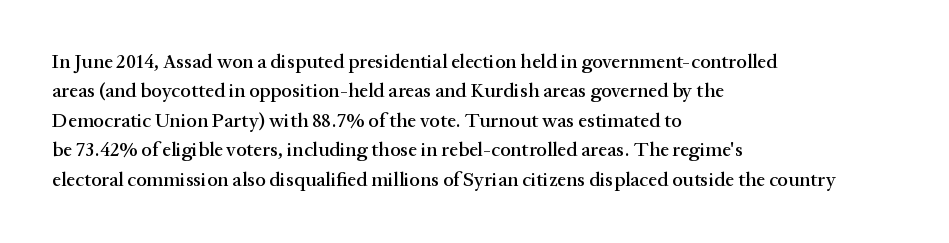
Notice how the passage keeps a crisp vertical edge on the left only. The space directly below the letters is spotless. The designer left line spacing at the default. Honestly, the letter spacing is just normal — you wouldn't notice it. Posture: vertical.
